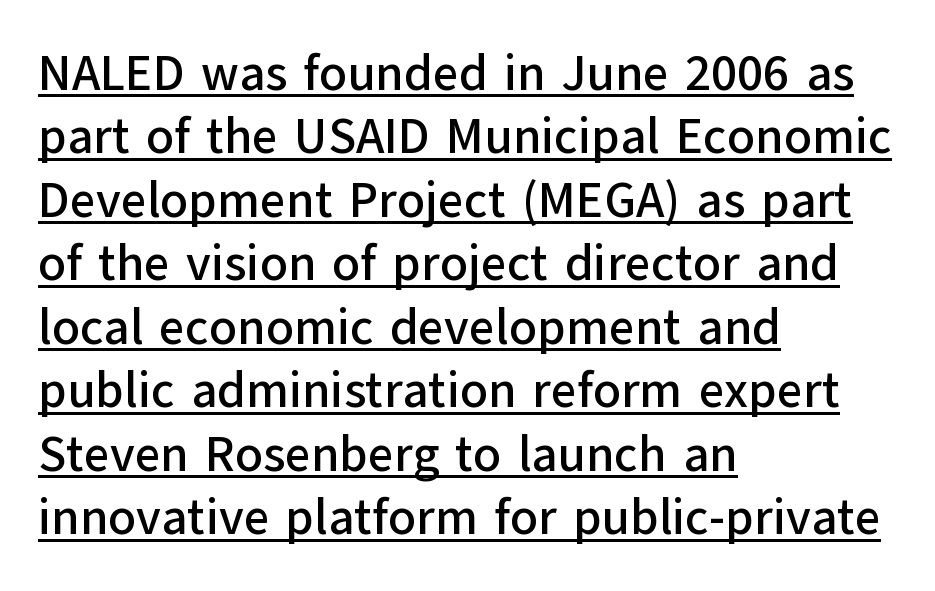
{"serif": "no", "italic": "no", "width": "normal", "stroke_contrast": "low", "x_height": "medium", "monospaced": "no", "underline": "yes", "align": "left", "line_spacing": "normal", "line_spacing_ratio": 1.27, "letter_spacing": "normal", "letter_spacing_em": 0.0, "glyph_px": 50}
